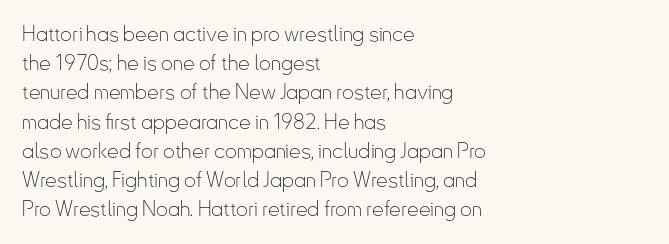
The image shows 21 px text type, upright; set left-aligned, normal line spacing (1.39x), normal letter spacing, not underlined.
